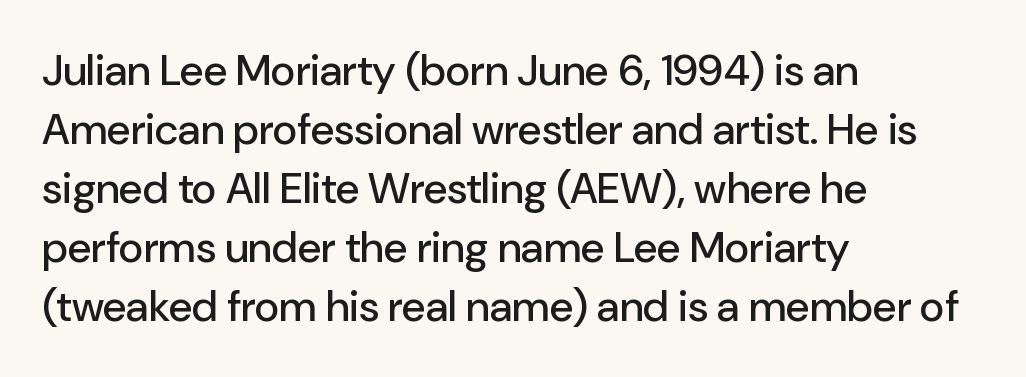
Only glyphs here, with clear space below each row. The letters carry no serifs — their stems end cleanly without finishing strokes. Each new line begins a customary step beneath the previous one. The axis of the letterforms is exactly vertical. This sample has the flowing, uneven cadence of proportional lettering.
